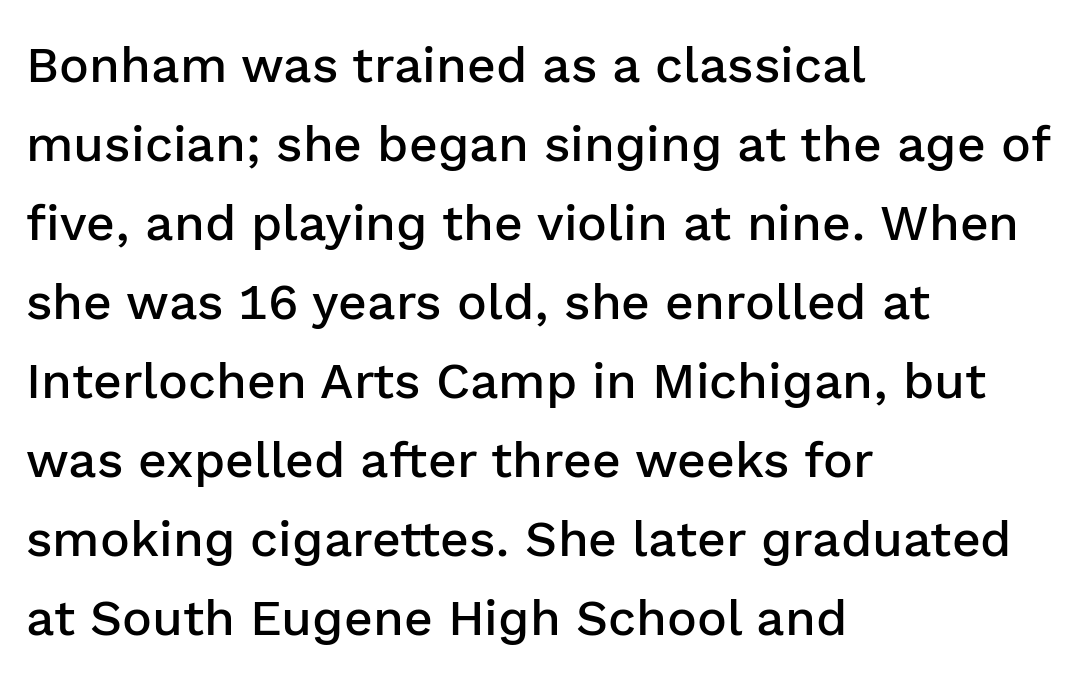
{"serif": "no", "italic": "no", "bold": "semi", "weight": "semibold", "width": "normal", "stroke_contrast": "low", "x_height": "medium", "monospaced": "no", "underline": "no", "align": "left", "line_spacing": "normal", "line_spacing_ratio": 1.58, "letter_spacing": "normal", "letter_spacing_em": 0.0, "glyph_px": 50}
